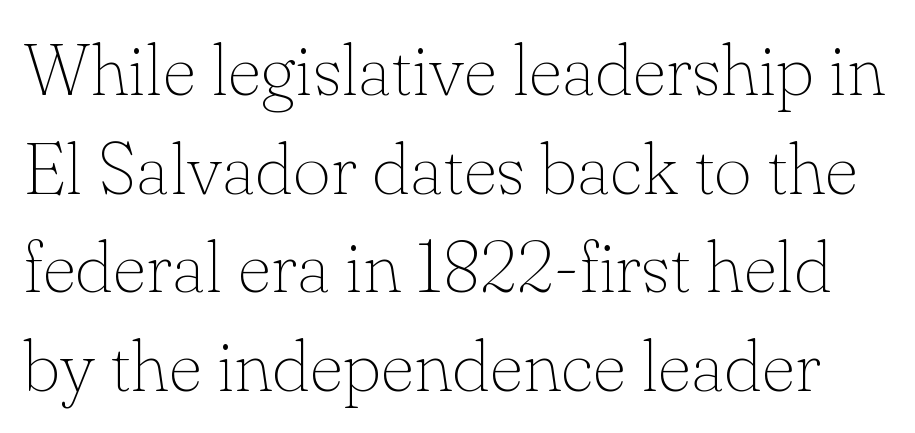
Q: Is the text bold? A: No.
Q: Is the text italic (slanted)? A: No, it is upright.
Q: Is the typeface a serif or a sans-serif typeface? A: Serif.
Q: Is the text underlined? A: No.
Q: Is the spacing between letters normal or unusually wide? A: Normal.
Q: Is the spacing between lines tight, normal or loose? A: Normal.
Q: Width (condensed, normal, or wide)? A: Normal.
Q: Stroke contrast? A: Low.
Q: x-height? A: Small.
Q: Monospaced? A: No.
